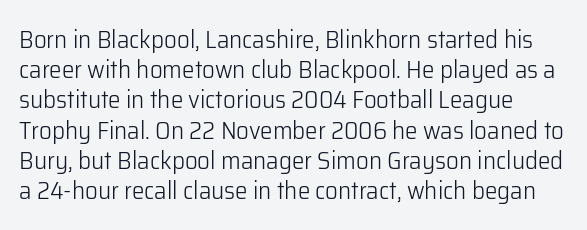
The image shows 25 px text type, upright; set line spacing 1.21x, normal letter spacing, not underlined.
